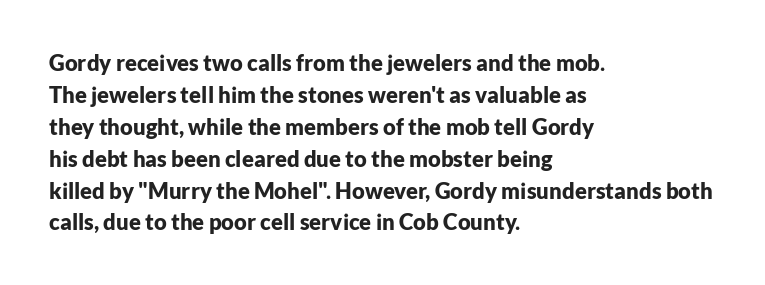
The image shows 22 px bold type, upright; set left-aligned, normal line spacing (1.45x), normal letter spacing, not underlined.
